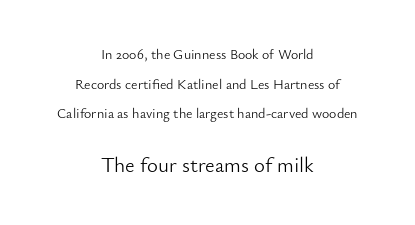
Type without underlining. One-word summary of the alignment: center. Baseline-to-baseline distance is far greater than the letter height. The lettering holds an erect, upright posture throughout. The face used here is rendered with its standard letterfit.
